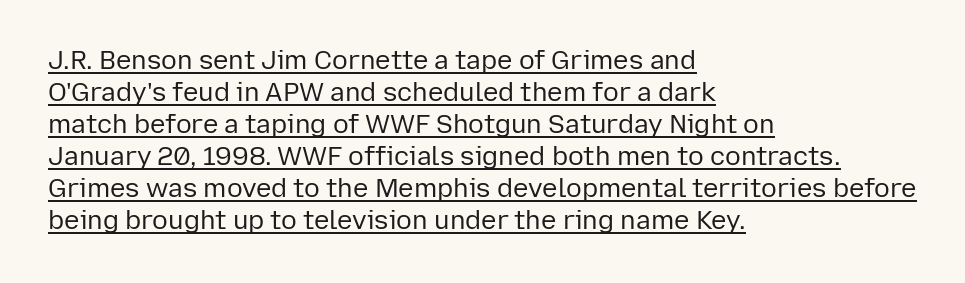
The specimen includes a rule beneath the text block's lines. Horizontally, the lines are justified to the leading edge only. How are the letters spaced? Ordinarily, with no added tracking. Letters have the restrained weight of plain body copy at most.
